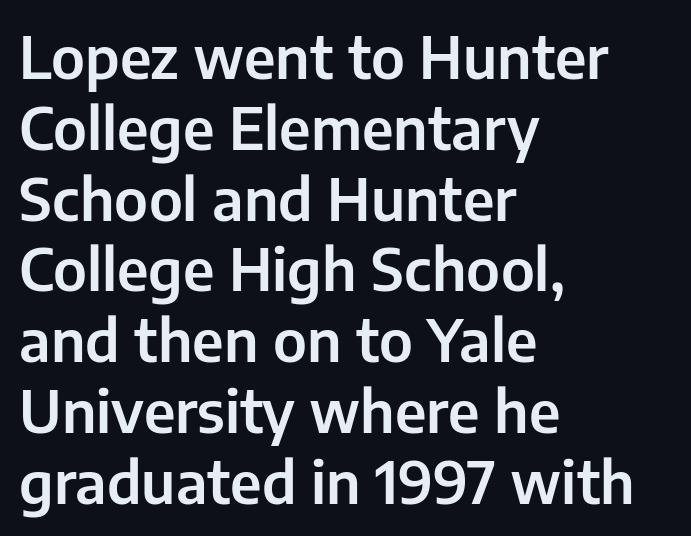
Q: Is the text italic (slanted)? A: No, it is upright.
Q: Is the typeface a serif or a sans-serif typeface? A: Sans-serif.
Q: Is the text underlined? A: No.
Q: How is the paragraph aligned? A: Left-aligned.
Q: Is the spacing between letters normal or unusually wide? A: Normal.
Q: Width (condensed, normal, or wide)? A: Normal.
Q: Stroke contrast? A: Low.
Q: x-height? A: Medium.
Q: Monospaced? A: No.
